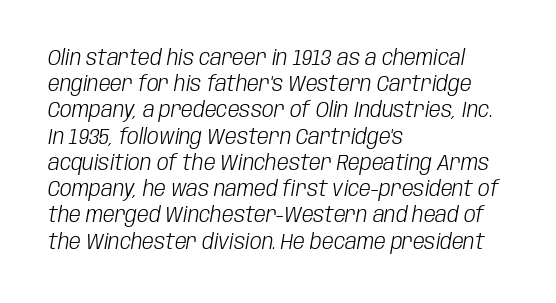
{"italic": "yes", "lean": "right", "slant_degrees": 10, "bold": "no", "underline": "no", "align": "left", "line_spacing": "normal", "line_spacing_ratio": 1.25, "letter_spacing": "normal", "letter_spacing_em": 0.0, "glyph_px": 21}
